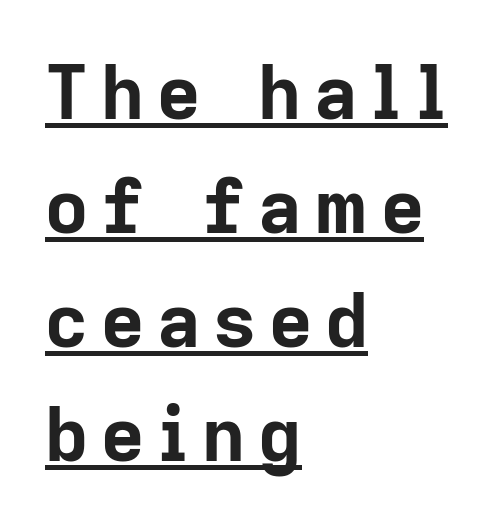
Q: Is the text bold? A: Yes.
Q: Is the text italic (slanted)? A: No, it is upright.
Q: Is the typeface a serif or a sans-serif typeface? A: Sans-serif.
Q: Is the text underlined? A: Yes.
Q: How is the paragraph aligned? A: Left-aligned.
Q: Is the spacing between lines tight, normal or loose? A: Normal.
Q: Width (condensed, normal, or wide)? A: Normal.
Q: Stroke contrast? A: Low.
Q: x-height? A: Medium.
Q: Monospaced? A: No.
